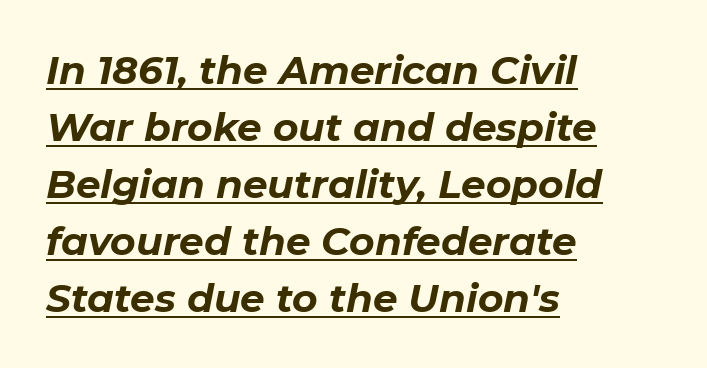
Q: Is the text bold? A: Yes.
Q: Is the text italic (slanted)? A: Yes, it leans right by about 11 degrees.
Q: Is the text underlined? A: Yes.
Q: How is the paragraph aligned? A: Left-aligned.
Q: Is the spacing between letters normal or unusually wide? A: Normal.
Q: Is the spacing between lines tight, normal or loose? A: Normal.
Q: Width (condensed, normal, or wide)? A: Normal.
Q: Stroke contrast? A: Low.
Q: x-height? A: Medium.
Q: Monospaced? A: No.
